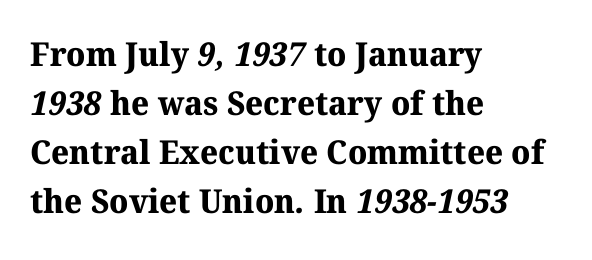
The image shows 33 px bold serif type; set left-aligned, normal line spacing (1.48x), normal letter spacing, not underlined; medium stroke contrast and a medium x-height.
